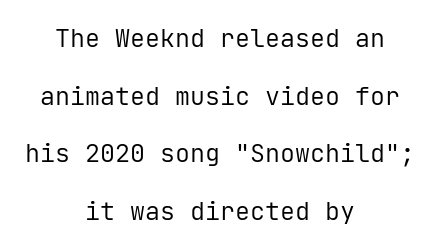
The image shows 25 px text type, upright; set centered, loose line spacing (2.31x), normal letter spacing, not underlined.
